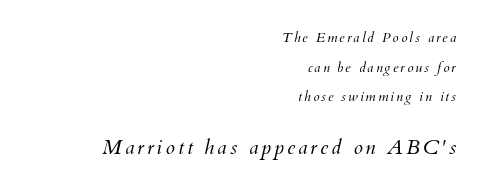
Q: Is the text bold? A: No.
Q: Is the text italic (slanted)? A: Yes, it leans right by about 12 degrees.
Q: Is the text underlined? A: No.
Q: How is the paragraph aligned? A: Right-aligned.
Q: Is the spacing between lines tight, normal or loose? A: Loose.
Q: Which block of text is set in a larger size, the first (top) or the second (bottom)? A: The second (bottom) one.
